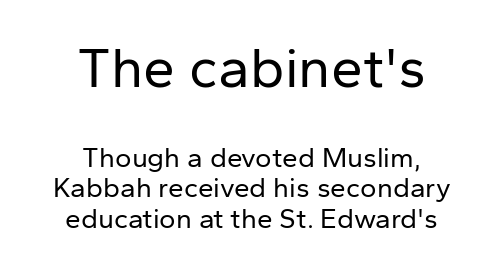
Q: Is the text bold? A: No.
Q: Is the text italic (slanted)? A: No, it is upright.
Q: Is the typeface a serif or a sans-serif typeface? A: Sans-serif.
Q: Is the text underlined? A: No.
Q: How is the paragraph aligned? A: Centered.
Q: Is the spacing between letters normal or unusually wide? A: Normal.
Q: Is the spacing between lines tight, normal or loose? A: Tight.
Q: Which block of text is set in a larger size, the first (top) or the second (bottom)? A: The first (top) one.
Q: Width (condensed, normal, or wide)? A: Normal.
Q: Stroke contrast? A: Low.
Q: x-height? A: Medium.
Q: Monospaced? A: No.
